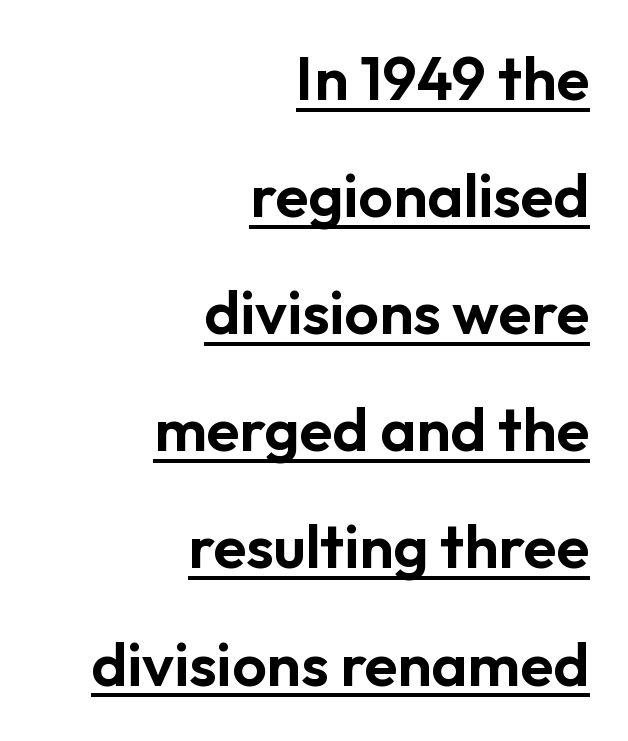
I'd call this a sans setting — the letters go barefoot. The letters advance in unequal steps, a hallmark of proportional type. Do the letters lean? They stand straight. What's the leading like? Stretched, with rows far apart. The lines in this sample share a right terminus and differ only in where they begin.
